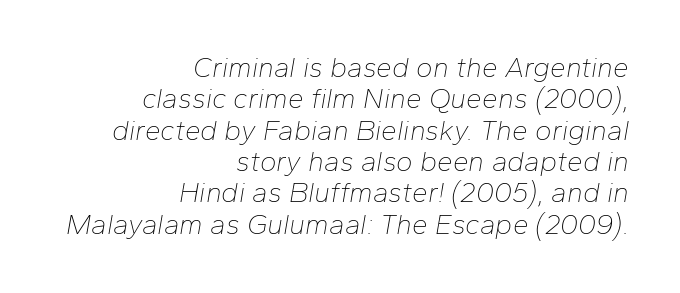
The image shows 28 px thin type, italic (leaning right); set right-aligned, tight line spacing (1.12x), normal letter spacing, not underlined; low stroke contrast and a medium x-height.
